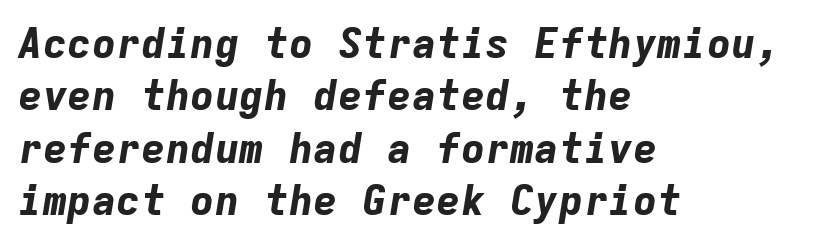
The image shows 41 px bold type, italic (leaning right), monospaced; set left-aligned, normal line spacing (1.28x), normal letter spacing, not underlined; low stroke contrast and a medium x-height.
